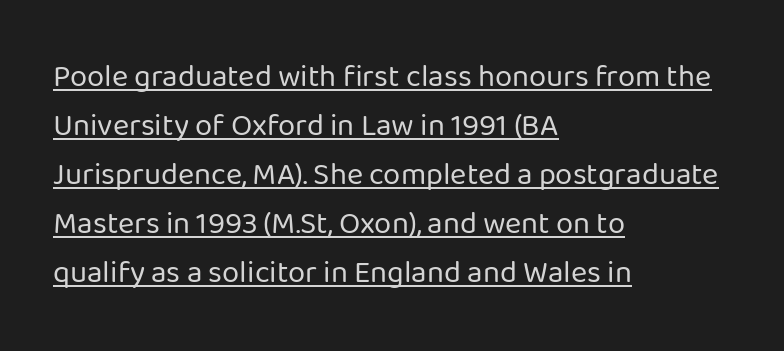
Normally led — the rows are evenly, conventionally spaced. These lines are set flush left with a ragged right edge. Letters have the restrained weight of plain body copy at most. Character widths vary here, with narrow letters taking less room than wide ones.
